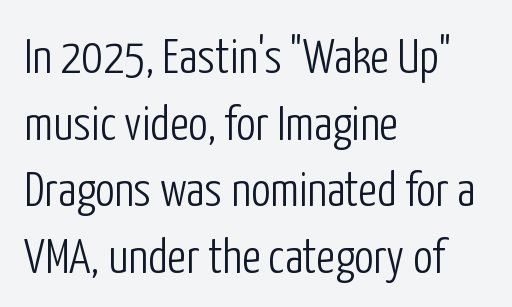
Q: Is the text bold? A: No.
Q: Is the text italic (slanted)? A: No, it is upright.
Q: Is the typeface a serif or a sans-serif typeface? A: Sans-serif.
Q: Is the text underlined? A: No.
Q: How is the paragraph aligned? A: Left-aligned.
Q: Is the spacing between letters normal or unusually wide? A: Normal.
Q: Is the spacing between lines tight, normal or loose? A: Normal.
Q: Width (condensed, normal, or wide)? A: Condensed.
Q: Stroke contrast? A: Low.
Q: x-height? A: Medium.
Q: Monospaced? A: No.
